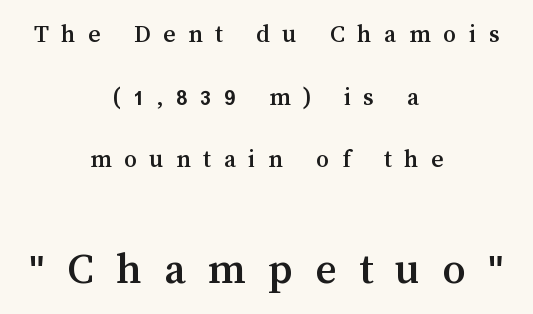
A clean baseline with only descenders dipping below it. The rag falls on both sides of this text block equally. The passage shown stacks its lines with a broad gap. Tall strokes in this sample are plumb rather than angled. Each word looks stretched out because of the extra space between its letters.
